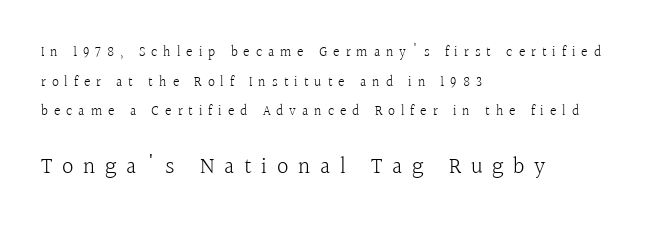
The image shows 23 px text type, upright; set left-aligned, loose line spacing (2.11x), unusually wide letter spacing (+0.42 em), not underlined; the second (bottom) block is 1.64x larger.
